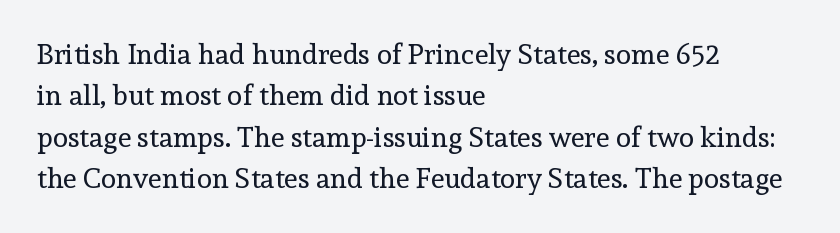
Q: Is the text bold? A: No.
Q: Is the text italic (slanted)? A: No, it is upright.
Q: Is the typeface a serif or a sans-serif typeface? A: Serif.
Q: Is the text underlined? A: No.
Q: How is the paragraph aligned? A: Left-aligned.
Q: Is the spacing between letters normal or unusually wide? A: Normal.
Q: Is the spacing between lines tight, normal or loose? A: Normal.
Q: Width (condensed, normal, or wide)? A: Normal.
Q: x-height? A: Medium.
Q: Monospaced? A: No.
